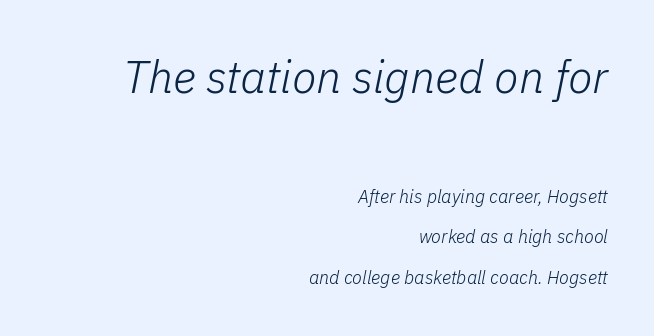
{"italic": "yes", "lean": "right", "slant_degrees": 11, "bold": "no", "weight": "light", "width": "normal", "stroke_contrast": "low", "x_height": "medium", "monospaced": "no", "underline": "no", "align": "right", "line_spacing": "loose", "line_spacing_ratio": 2.26, "letter_spacing": "normal", "letter_spacing_em": 0.0, "larger_block": "first", "size_ratio": 2.5, "glyph_px": 45}
